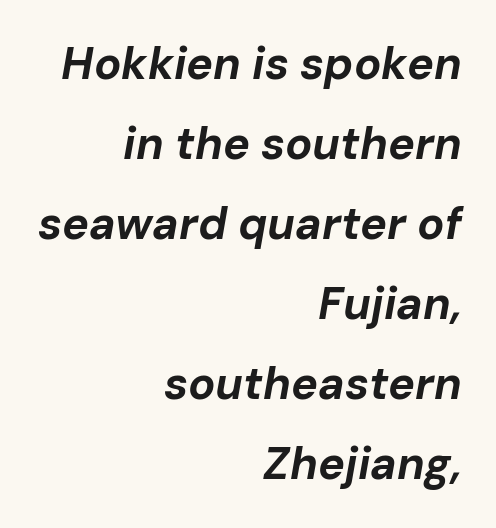
The image shows 45 px bold type, italic (leaning right); set right-aligned, line spacing 1.78x, normal letter spacing, not underlined; low stroke contrast and a medium x-height.
